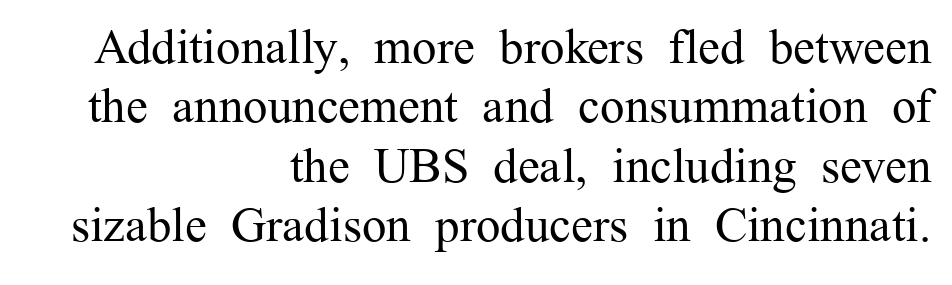
The image shows 49 px regular-weight serif type, upright; set right-aligned, line spacing 1.21x, normal letter spacing, not underlined; medium stroke contrast and a medium x-height.
